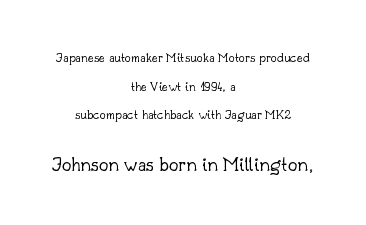
The image shows 21 px text type, upright; set centered, loose line spacing (2.05x), normal letter spacing, not underlined; the second (bottom) block is 1.5x larger.
